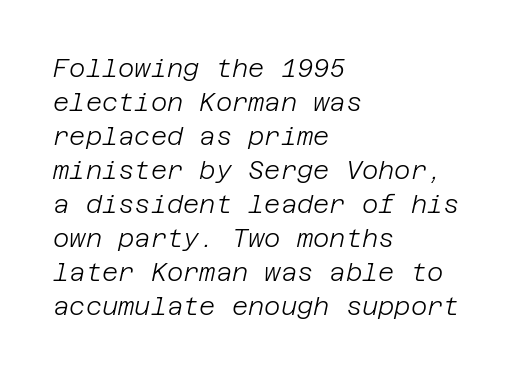
In terms of letterspacing, this is plain default setting. These lines sit exactly where default settings would place them. Compared with a centered layout, this one pins lines to the left instead. Check the space under the baseline: it is left empty. The specimen reads as italic at a glance.
